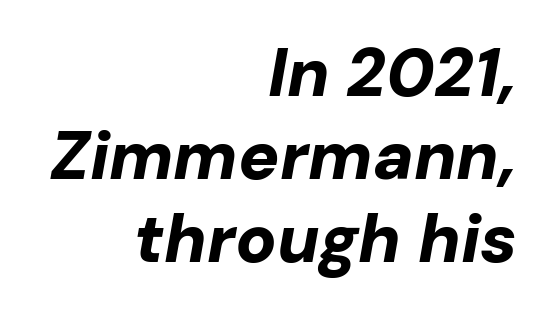
An italicized treatment has been applied to the whole sample. Visually the block forms a straight wall on the right and a jagged coastline on the left. The rendering keeps characters at their native spacing. The passage shown is typed in a proportional face where columns would drift. Nobody drew a line under any word here. Compared with an ordinary text face, these strokes are far heavier — a full bold.
